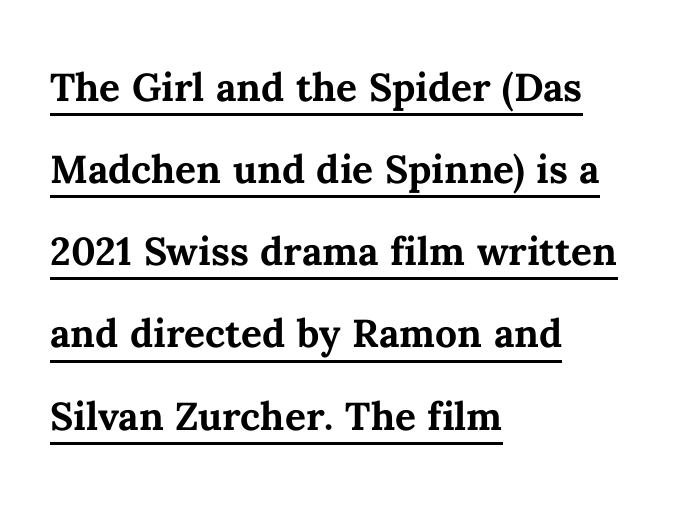
Where is the straight margin? On the left. Vertical spacing — default. Note the varied advance widths — an 'i' is clearly narrower than an 'm'. In terms of posture, this sample is upright. Letter spacing: default.
